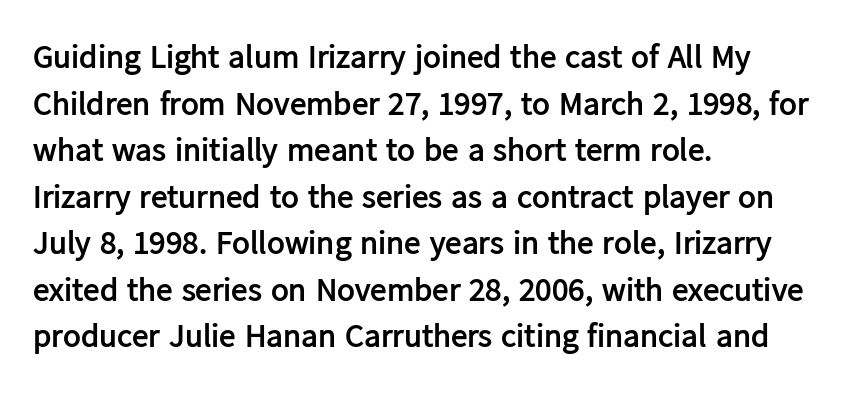
The rows are spaced the way most documents space them. Lines of text with bare space underneath. This rendering employs a face without finishing strokes, i.e., a sans-serif. Short and long lines alike share a common starting point at left.
